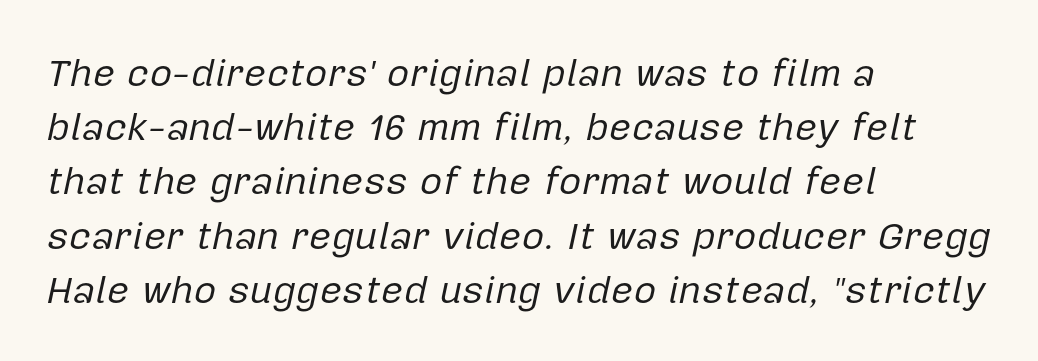
The image shows 39 px regular-weight type, italic (leaning right); set left-aligned, normal line spacing (1.39x), normal letter spacing, not underlined; low stroke contrast and a medium x-height.
